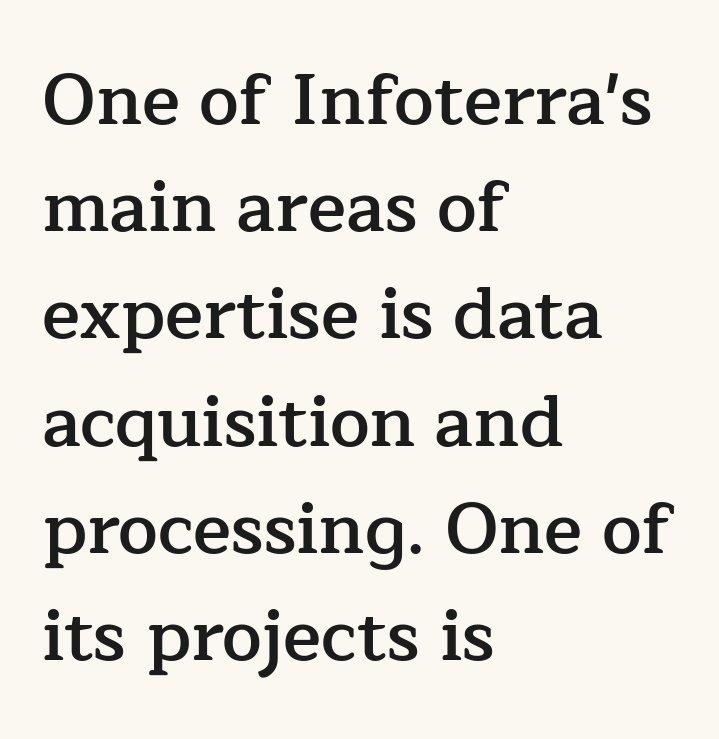
The image shows 71 px semibold serif type, upright; set left-aligned, normal line spacing (1.51x), normal letter spacing, not underlined; low stroke contrast and a medium x-height.
